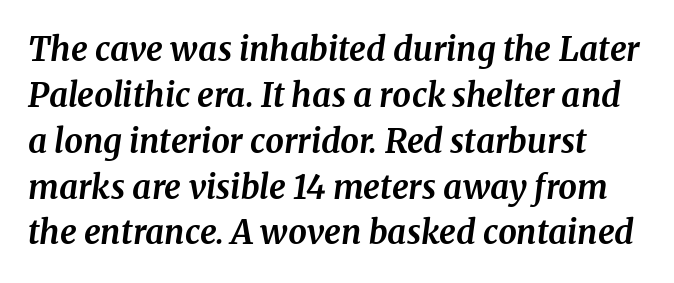
Q: Is the text bold? A: Yes.
Q: Is the text italic (slanted)? A: Yes, it leans right by about 8 degrees.
Q: Is the typeface a serif or a sans-serif typeface? A: Serif.
Q: Is the text underlined? A: No.
Q: Is the spacing between letters normal or unusually wide? A: Normal.
Q: Is the spacing between lines tight, normal or loose? A: Normal.
Q: Width (condensed, normal, or wide)? A: Normal.
Q: Stroke contrast? A: Medium.
Q: x-height? A: Medium.
Q: Monospaced? A: No.
